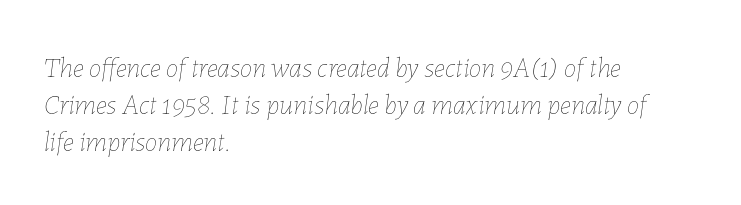
Standard letterfit; no display-style spreading of the glyphs. The leading is moderate, giving the passage an even texture. Each letter keeps its own natural width here, so spacing adapts to shape. The glyphs look as if they've been sheared to an angle.
